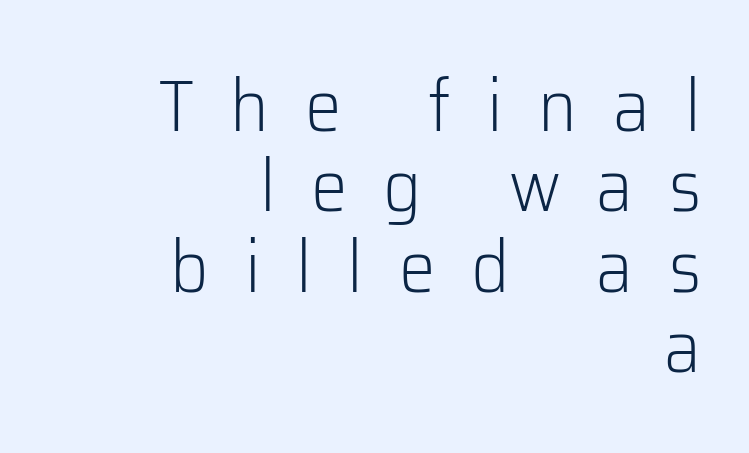
{"serif": "no", "italic": "no", "bold": "no", "weight": "light", "width": "normal", "stroke_contrast": "low", "x_height": "medium", "monospaced": "no", "underline": "no", "align": "right", "line_spacing": "tight", "line_spacing_ratio": 1.1, "letter_spacing": "wide", "letter_spacing_em": 0.49, "glyph_px": 73}
